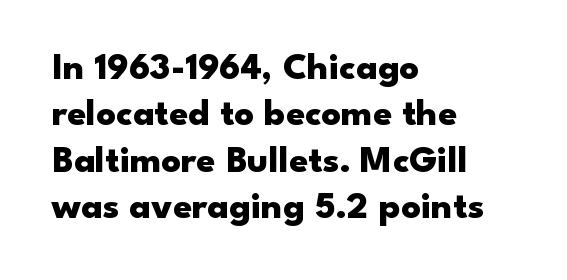
The image shows 38 px heavy, wide sans-serif type, upright; set left-aligned, line spacing 1.22x, normal letter spacing, not underlined; low stroke contrast and a small x-height.
